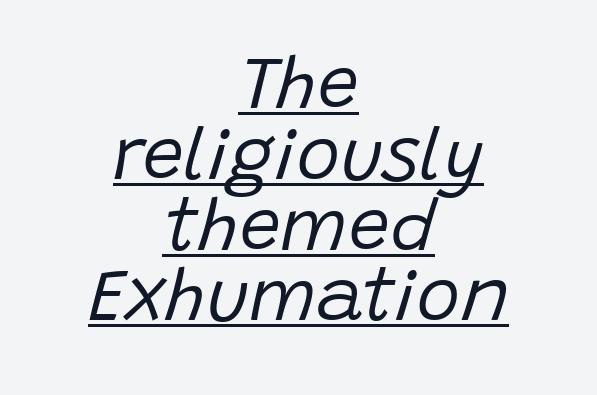
{"italic": "yes", "lean": "right", "slant_degrees": 15, "bold": "no", "weight": "regular", "width": "normal", "stroke_contrast": "low", "x_height": "large", "monospaced": "no", "underline": "yes", "align": "center", "line_spacing": "tight", "line_spacing_ratio": 0.97, "letter_spacing": "normal", "letter_spacing_em": 0.0, "glyph_px": 73}
